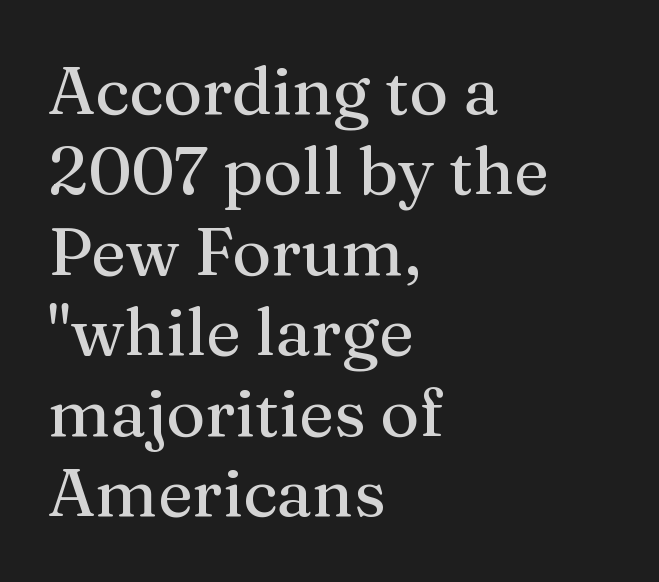
Q: Is the text italic (slanted)? A: No, it is upright.
Q: Is the typeface a serif or a sans-serif typeface? A: Serif.
Q: Is the text underlined? A: No.
Q: How is the paragraph aligned? A: Left-aligned.
Q: Is the spacing between letters normal or unusually wide? A: Normal.
Q: Width (condensed, normal, or wide)? A: Normal.
Q: Stroke contrast? A: Medium.
Q: x-height? A: Medium.
Q: Monospaced? A: No.
